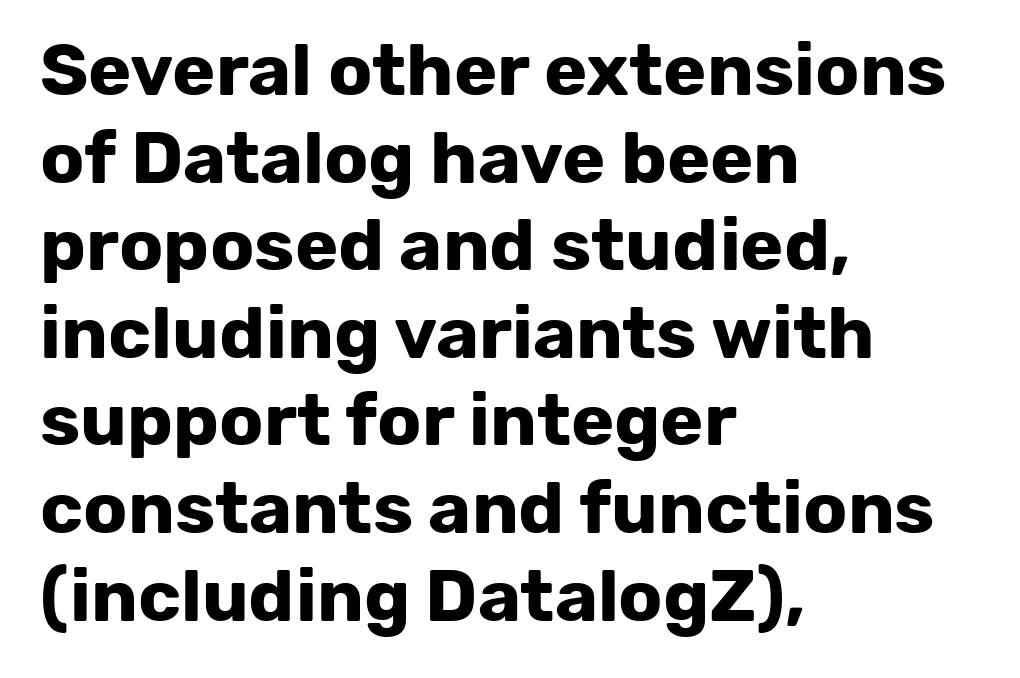
The image shows 73 px bold sans-serif type, upright; set left-aligned, line spacing 1.2x, normal letter spacing, not underlined; low stroke contrast and a medium x-height.
